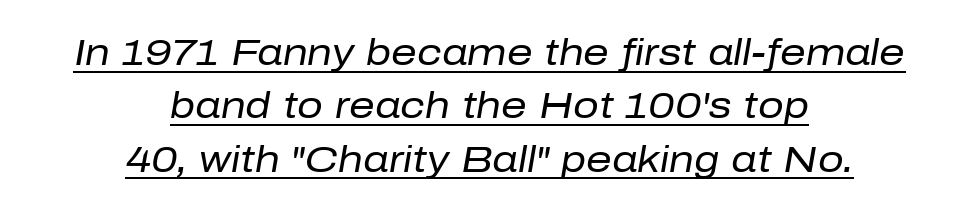
Q: Is the text bold? A: No.
Q: Is the text italic (slanted)? A: Yes, it leans right by about 10 degrees.
Q: Is the text underlined? A: Yes.
Q: How is the paragraph aligned? A: Centered.
Q: Is the spacing between letters normal or unusually wide? A: Normal.
Q: Is the spacing between lines tight, normal or loose? A: Normal.
Q: Width (condensed, normal, or wide)? A: Normal.
Q: Stroke contrast? A: Low.
Q: x-height? A: Medium.
Q: Monospaced? A: No.
